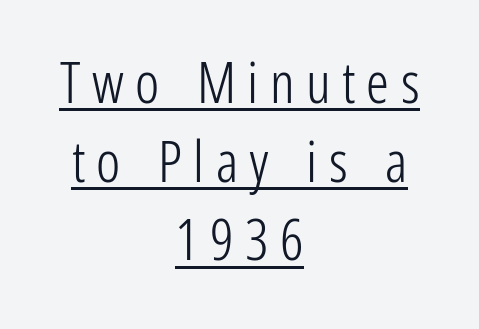
{"serif": "no", "italic": "no", "bold": "no", "weight": "light", "width": "condensed", "stroke_contrast": "low", "x_height": "medium", "monospaced": "no", "underline": "yes", "align": "center", "line_spacing": "normal", "line_spacing_ratio": 1.38, "letter_spacing": "wide", "letter_spacing_em": 0.2, "glyph_px": 57}
